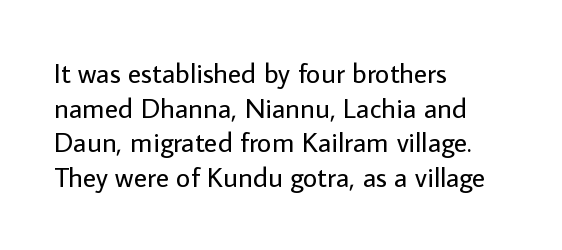
Weight: in the light-to-regular range. The designer went with a sans here, leaving each stem footless. Descenders are the only things crossing below the line. Line starts are locked; line ends wander.
